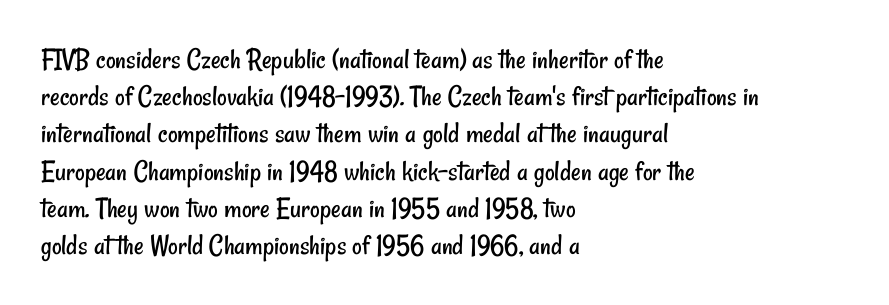
Q: Is the text bold? A: No.
Q: Is the typeface a serif or a sans-serif typeface? A: Sans-serif.
Q: Is the text underlined? A: No.
Q: How is the paragraph aligned? A: Left-aligned.
Q: Is the spacing between letters normal or unusually wide? A: Normal.
Q: Width (condensed, normal, or wide)? A: Condensed.
Q: Stroke contrast? A: Low.
Q: x-height? A: Small.
Q: Monospaced? A: No.
